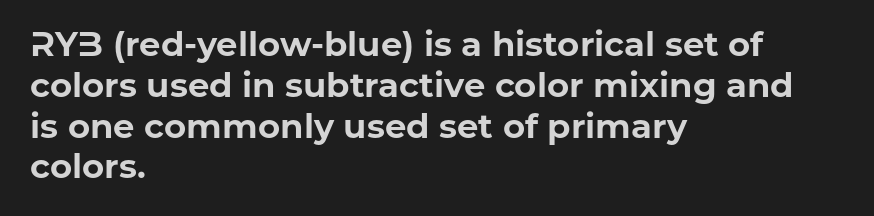
The image shows 34 px bold sans-serif type, upright; set left-aligned, line spacing 1.2x, normal letter spacing, not underlined; low stroke contrast and a medium x-height.
